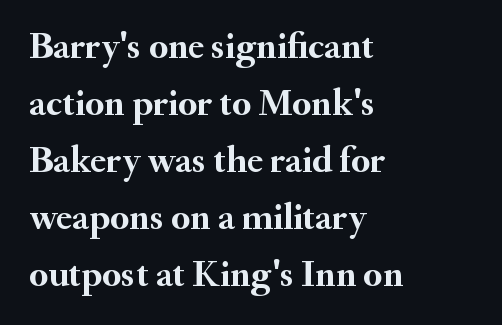
{"serif": "yes", "italic": "no", "bold": "yes", "weight": "semibold", "width": "normal", "stroke_contrast": "medium", "x_height": "small", "monospaced": "no", "underline": "no", "align": "left", "line_spacing": "normal", "line_spacing_ratio": 1.5, "letter_spacing": "normal", "letter_spacing_em": 0.0, "glyph_px": 38}
